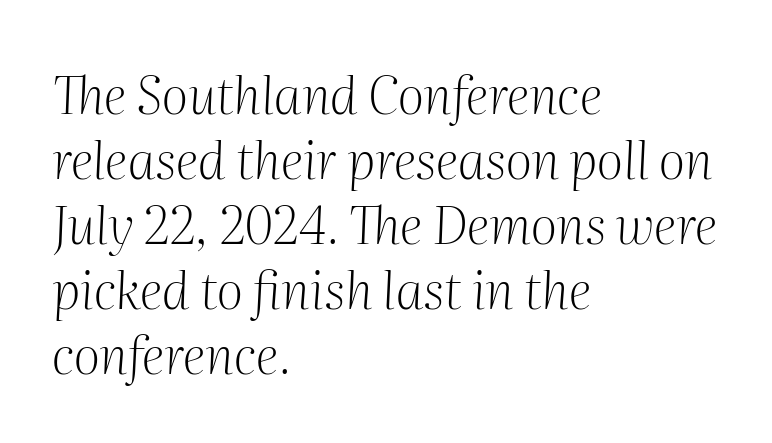
The letterforms sit shoulder to shoulder at normal distance. Quick note: underline off. Note the varied advance widths — an 'i' is clearly narrower than an 'm'. You can tell from the footed stems that serif type was used. Notice how the stems are inclined rather than vertical — that's the hallmark of italics. Weight: not bold — regular or lighter.
